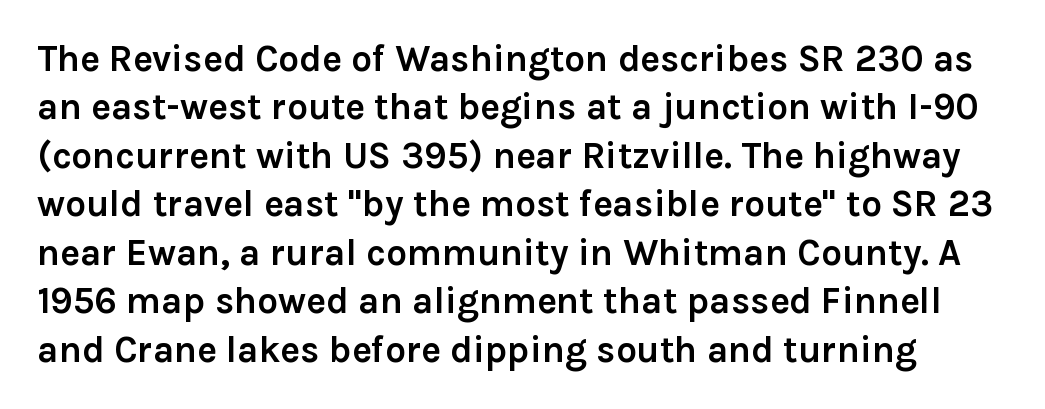
The image shows 37 px semibold sans-serif type, upright; set normal line spacing (1.31x), normal letter spacing, not underlined; low stroke contrast and a medium x-height.
